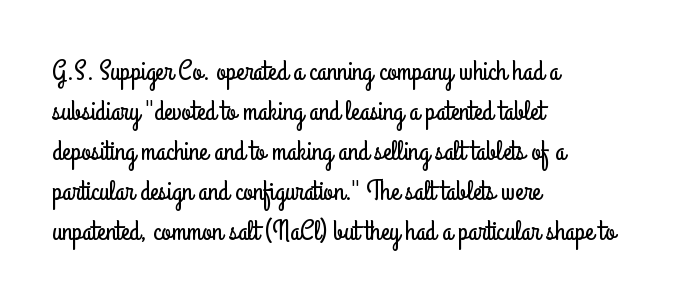
The image shows 28 px condensed sans-serif type; set left-aligned, normal line spacing (1.43x), normal letter spacing, not underlined; low stroke contrast and a small x-height.
